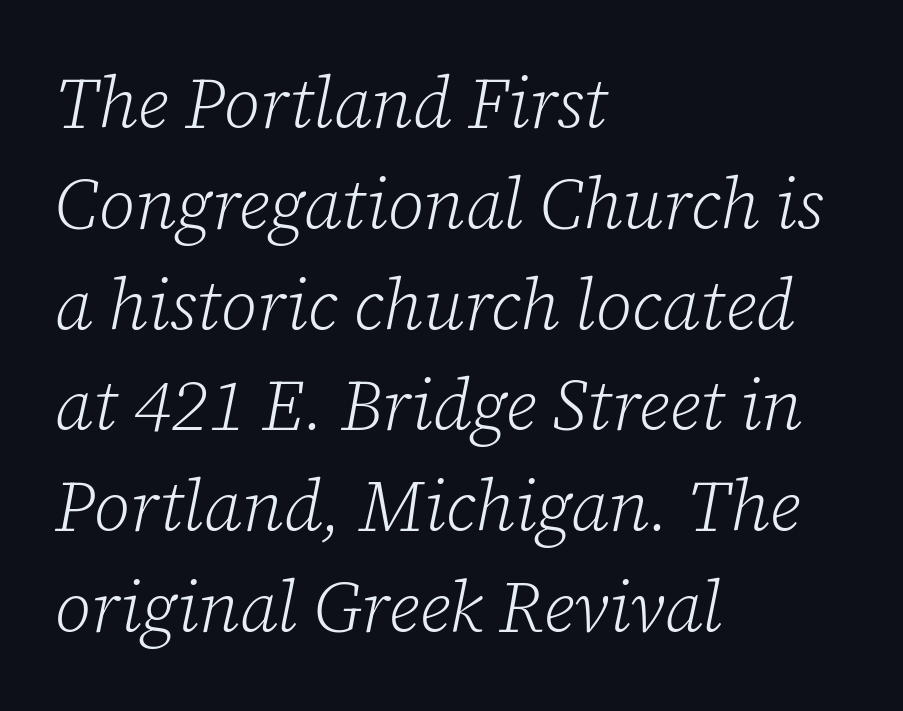
Q: Is the text bold? A: No.
Q: Is the text italic (slanted)? A: Yes, it leans right by about 12 degrees.
Q: Is the typeface a serif or a sans-serif typeface? A: Serif.
Q: Is the text underlined? A: No.
Q: How is the paragraph aligned? A: Left-aligned.
Q: Is the spacing between letters normal or unusually wide? A: Normal.
Q: Is the spacing between lines tight, normal or loose? A: Normal.
Q: Width (condensed, normal, or wide)? A: Normal.
Q: Stroke contrast? A: Low.
Q: x-height? A: Medium.
Q: Monospaced? A: No.
